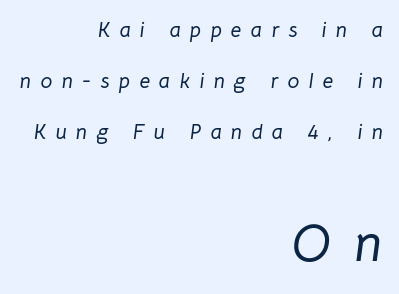
Q: Is the text italic (slanted)? A: Yes, it leans right by about 8 degrees.
Q: Is the text underlined? A: No.
Q: How is the paragraph aligned? A: Right-aligned.
Q: Is the spacing between letters normal or unusually wide? A: Unusually wide.
Q: Is the spacing between lines tight, normal or loose? A: Loose.
Q: Which block of text is set in a larger size, the first (top) or the second (bottom)? A: The second (bottom) one.
Q: Width (condensed, normal, or wide)? A: Normal.
Q: Stroke contrast? A: Low.
Q: x-height? A: Medium.
Q: Monospaced? A: No.
